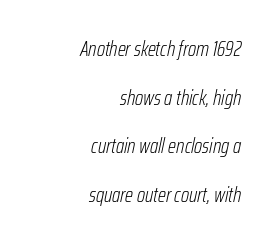
Q: Is the text bold? A: No.
Q: Is the text italic (slanted)? A: Yes, it leans right by about 12 degrees.
Q: Is the text underlined? A: No.
Q: How is the paragraph aligned? A: Right-aligned.
Q: Is the spacing between letters normal or unusually wide? A: Normal.
Q: Is the spacing between lines tight, normal or loose? A: Loose.
